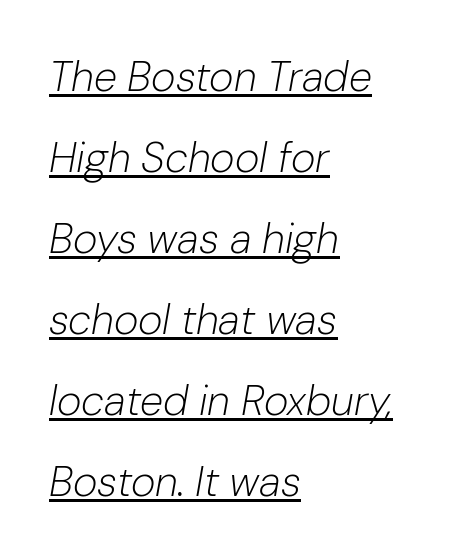
Q: Is the text bold? A: No.
Q: Is the text italic (slanted)? A: Yes, it leans right by about 10 degrees.
Q: Is the text underlined? A: Yes.
Q: How is the paragraph aligned? A: Left-aligned.
Q: Is the spacing between letters normal or unusually wide? A: Normal.
Q: Is the spacing between lines tight, normal or loose? A: Loose.
Q: Width (condensed, normal, or wide)? A: Normal.
Q: Stroke contrast? A: Low.
Q: x-height? A: Medium.
Q: Monospaced? A: No.
